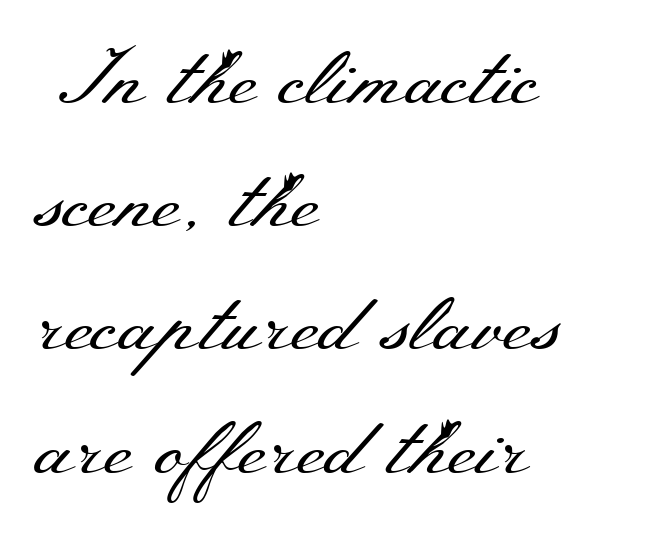
Q: Is the text bold? A: No.
Q: Is the text italic (slanted)? A: Yes.
Q: Is the typeface a serif or a sans-serif typeface? A: Serif.
Q: Is the text underlined? A: No.
Q: How is the paragraph aligned? A: Left-aligned.
Q: Is the spacing between letters normal or unusually wide? A: Normal.
Q: Is the spacing between lines tight, normal or loose? A: Normal.
Q: Width (condensed, normal, or wide)? A: Wide.
Q: Stroke contrast? A: Medium.
Q: x-height? A: Small.
Q: Monospaced? A: No.
